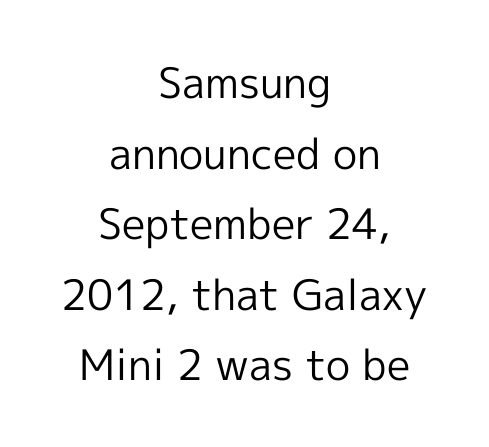
Q: Is the text bold? A: No.
Q: Is the text italic (slanted)? A: No, it is upright.
Q: Is the typeface a serif or a sans-serif typeface? A: Sans-serif.
Q: Is the text underlined? A: No.
Q: How is the paragraph aligned? A: Centered.
Q: Is the spacing between letters normal or unusually wide? A: Normal.
Q: Is the spacing between lines tight, normal or loose? A: Normal.
Q: Width (condensed, normal, or wide)? A: Normal.
Q: x-height? A: Medium.
Q: Monospaced? A: No.
